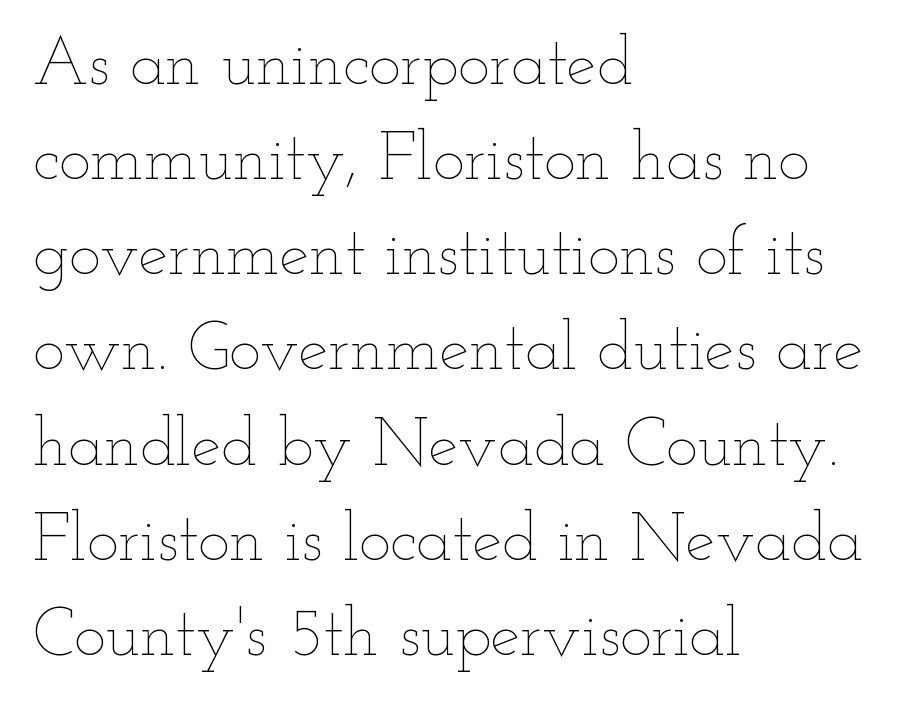
{"italic": "no", "bold": "no", "weight": "thin", "width": "wide", "stroke_contrast": "low", "x_height": "small", "monospaced": "no", "underline": "no", "align": "left", "line_spacing": "normal", "line_spacing_ratio": 1.42, "letter_spacing": "normal", "letter_spacing_em": 0.0, "glyph_px": 67}
